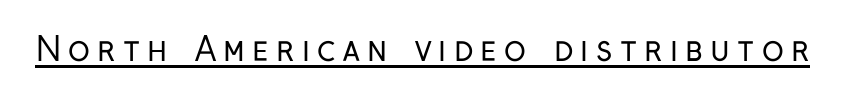
{"serif": "no", "italic": "no", "bold": "no", "weight": "regular", "width": "condensed", "stroke_contrast": "low", "x_height": "medium", "monospaced": "no", "underline": "yes", "letter_spacing": "wide", "letter_spacing_em": 0.22, "glyph_px": 33}
